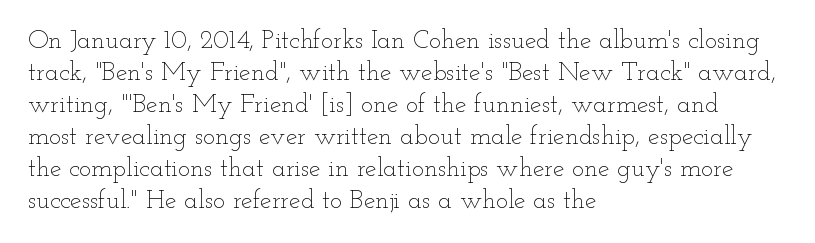
Q: Is the text bold? A: No.
Q: Is the text italic (slanted)? A: No, it is upright.
Q: Is the text underlined? A: No.
Q: How is the paragraph aligned? A: Left-aligned.
Q: Is the spacing between letters normal or unusually wide? A: Normal.
